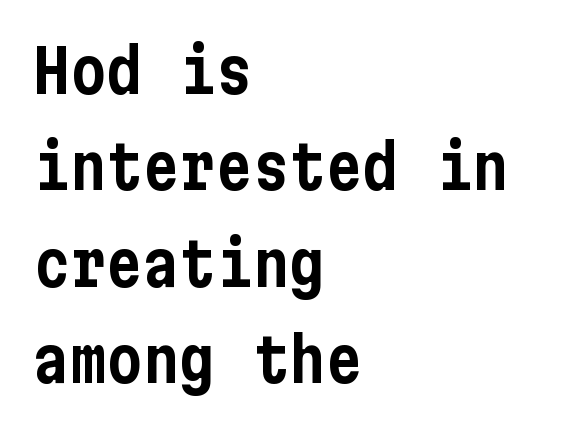
{"serif": "no", "italic": "no", "width": "condensed", "stroke_contrast": "low", "x_height": "medium", "underline": "no", "align": "left", "line_spacing": "normal", "line_spacing_ratio": 1.58, "letter_spacing": "normal", "letter_spacing_em": 0.0, "glyph_px": 61}
